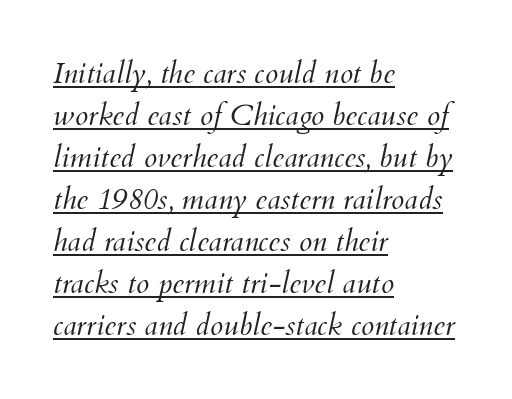
The image shows 30 px light type, italic (leaning right); set left-aligned, normal line spacing (1.4x), normal letter spacing, underlined; medium stroke contrast and a small x-height.
